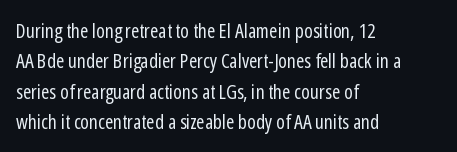
{"italic": "no", "bold": "no", "underline": "no", "align": "left", "line_spacing": "normal", "line_spacing_ratio": 1.52, "letter_spacing": "normal", "letter_spacing_em": 0.0, "glyph_px": 20}
